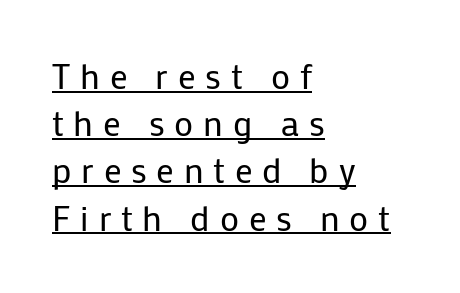
Characters remain perfectly vertical along every line. Looks like someone drew a line under every word here. Summary of vertical rhythm: regular, with standard interline spacing. Layout note: lines flush left.
